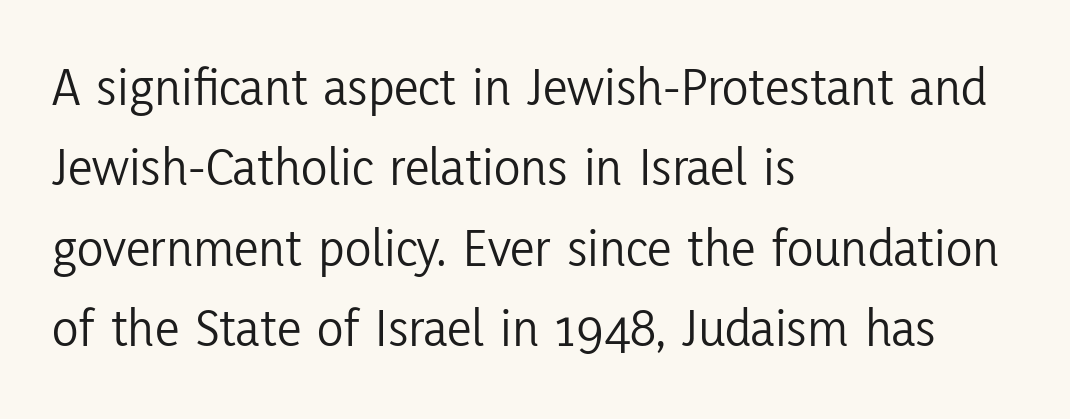
The rag falls on the right side of this text block. Unlike italic type, these characters show no tilt at all. Here the designer chose a conventional face with non-uniform glyph widths. The glyphs in this specimen are sans serif. Counters stay open thanks to moderate or lighter strokes.
